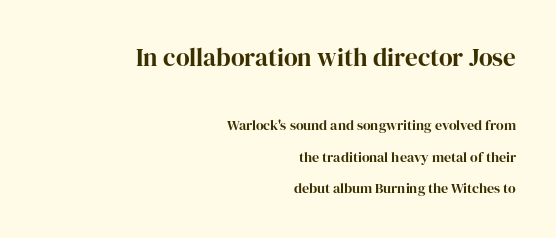
{"italic": "no", "bold": "yes", "underline": "no", "align": "right", "line_spacing": "loose", "line_spacing_ratio": 2.22, "letter_spacing": "normal", "letter_spacing_em": 0.0, "larger_block": "first", "size_ratio": 1.79, "glyph_px": 25}
